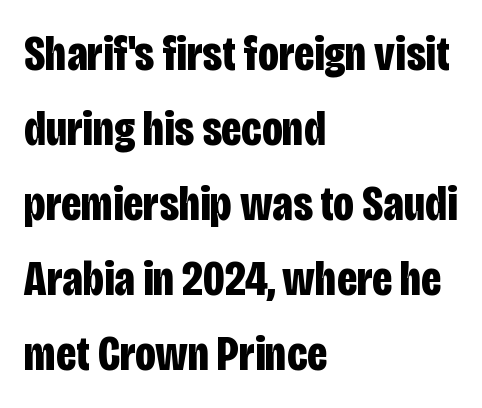
Quick note: underline off. Characters follow at the spacing the type designer built in. The typography opts for an upright posture over an oblique one. Line beginnings align vertically; line endings do not. These lines carry a lot of weight — the face is fully bold. This sample has the flowing, uneven cadence of proportional lettering.
